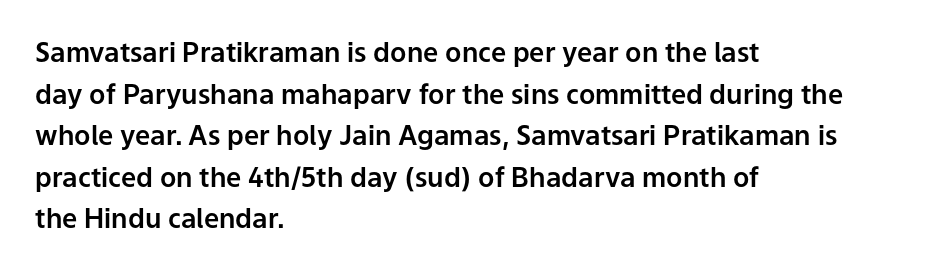
{"italic": "no", "underline": "no", "align": "left", "line_spacing": "normal", "line_spacing_ratio": 1.54, "letter_spacing": "normal", "letter_spacing_em": 0.0, "glyph_px": 27}
